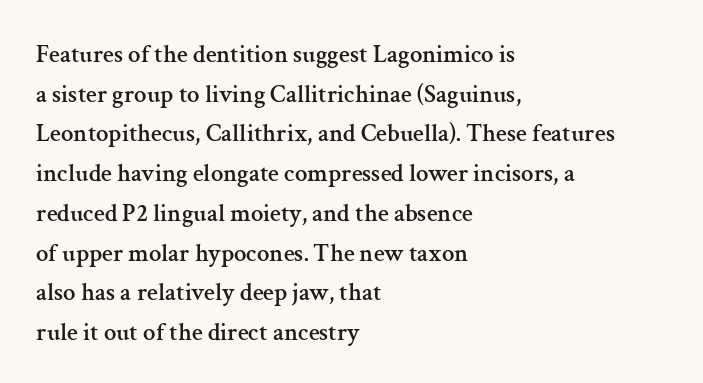
{"italic": "no", "underline": "no", "align": "left", "line_spacing": "normal", "line_spacing_ratio": 1.59, "letter_spacing": "normal", "letter_spacing_em": 0.0, "glyph_px": 25}
